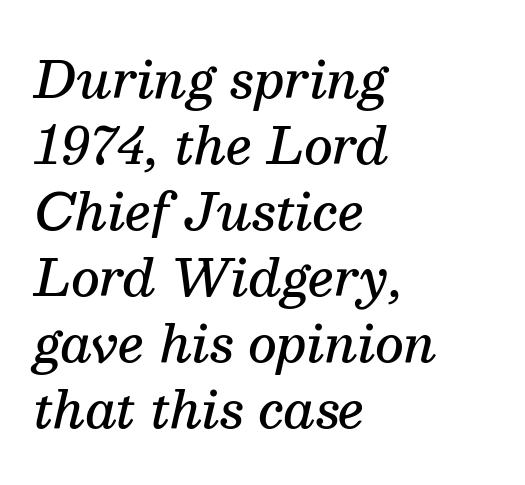
The image shows 50 px semibold serif type, italic (leaning right); set left-aligned, normal line spacing (1.32x), normal letter spacing, not underlined; medium stroke contrast and a medium x-height.
